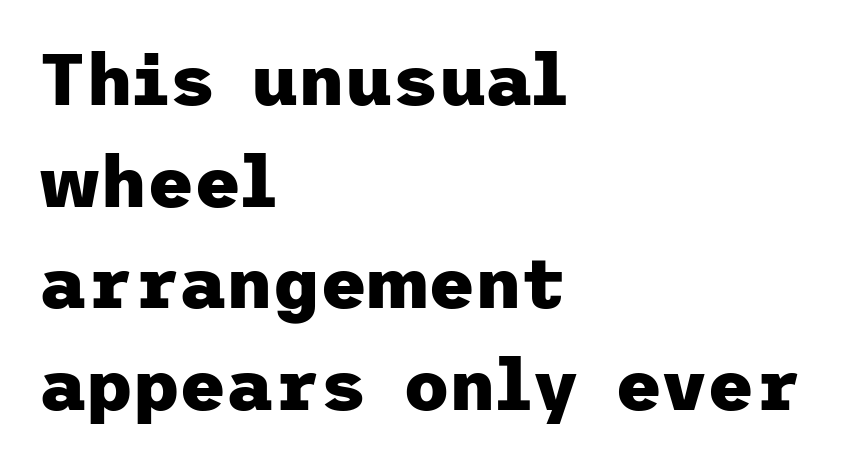
The image shows 72 px heavy sans-serif type, upright; set left-aligned, normal line spacing (1.41x), normal letter spacing, not underlined; low stroke contrast and a medium x-height.
